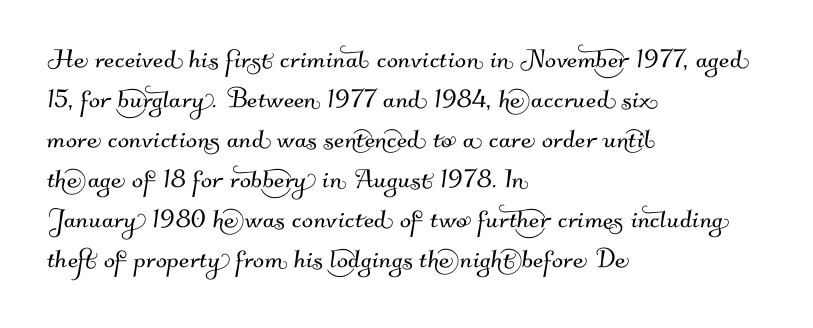
The image shows 33 px sans-serif type; set left-aligned, line spacing 1.21x, normal letter spacing, not underlined; medium stroke contrast and a small x-height.
